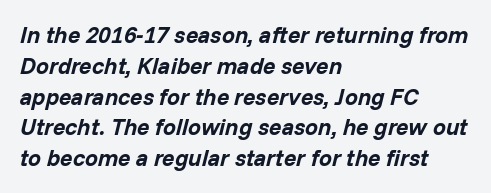
Here the glyphs are tracked normally, forming tight word shapes. As a designer I'd log this as weight 700, bold. The passage shown is not underscored anywhere. The typesetter chose a ragged-right arrangement here. The specimen reads as italic at a glance. The rendering uses a moderate line-height, typical for paragraphs.
